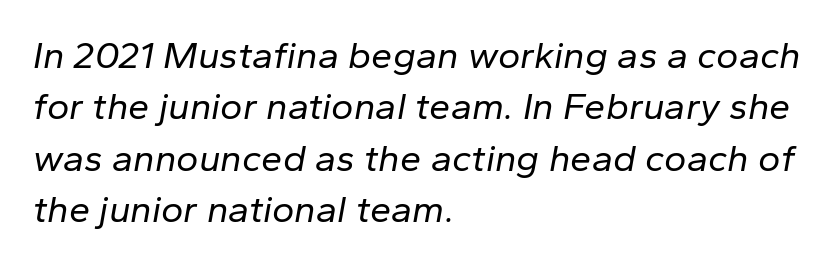
The line-height multiplier appears to be the usual default. Plain, unruled lines of type. The letters advance in unequal steps, a hallmark of proportional type. Observe the ordinary spacing: letters are neighbours, not strangers.
